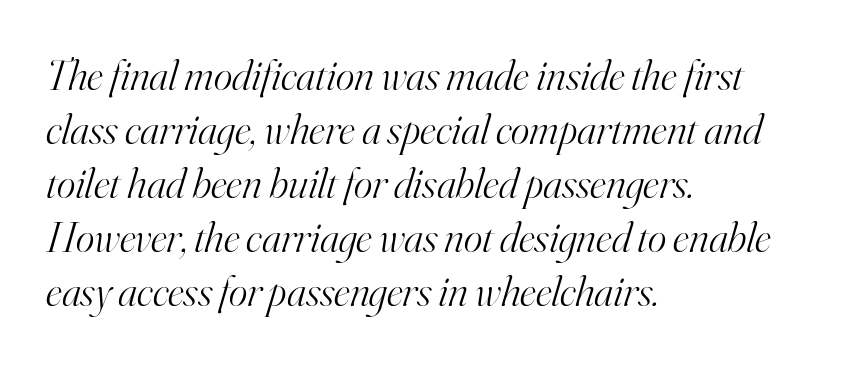
{"serif": "yes", "italic": "yes", "lean": "right", "slant_degrees": 16, "bold": "no", "weight": "light", "width": "normal", "stroke_contrast": "high", "x_height": "small", "monospaced": "no", "underline": "no", "align": "left", "line_spacing_ratio": 1.23, "letter_spacing": "normal", "letter_spacing_em": 0.0, "glyph_px": 44}
